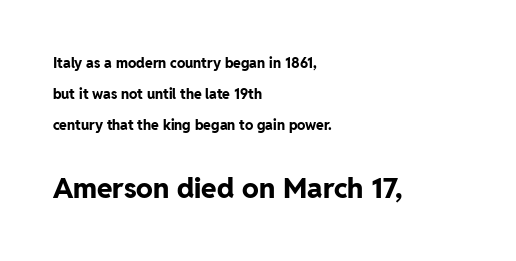
Q: Is the text bold? A: Yes.
Q: Is the text italic (slanted)? A: No, it is upright.
Q: Is the typeface a serif or a sans-serif typeface? A: Sans-serif.
Q: Is the text underlined? A: No.
Q: How is the paragraph aligned? A: Left-aligned.
Q: Is the spacing between letters normal or unusually wide? A: Normal.
Q: Is the spacing between lines tight, normal or loose? A: Loose.
Q: Which block of text is set in a larger size, the first (top) or the second (bottom)? A: The second (bottom) one.
Q: Width (condensed, normal, or wide)? A: Normal.
Q: Stroke contrast? A: Low.
Q: x-height? A: Medium.
Q: Monospaced? A: No.
